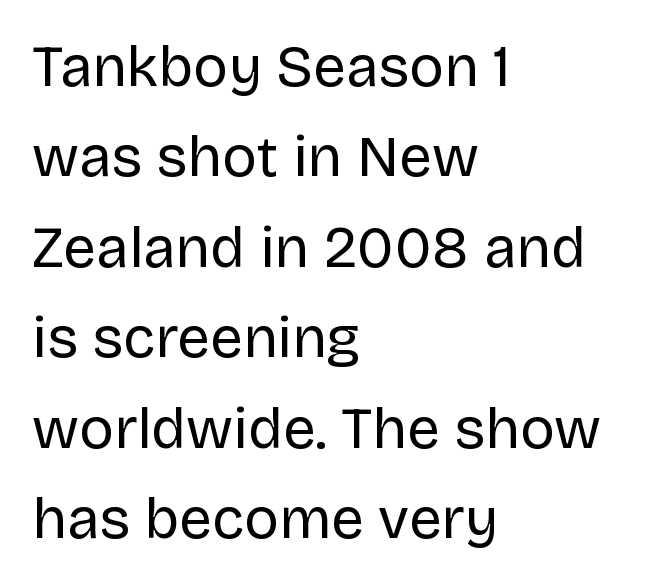
Unmarked baselines from the first word to the last. Notice how the stems are strictly vertical — no italics here. Nobody touched the tracking dial on this one. Nope, no serifs anywhere on these letters. In terms of leading, this rendering sits right in the middle. Compared with a typical body face, this is equally light or lighter still.
